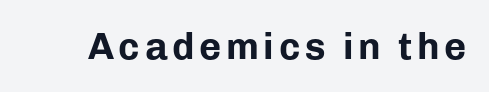
{"serif": "no", "italic": "no", "bold": "yes", "weight": "bold", "width": "normal", "stroke_contrast": "low", "x_height": "medium", "monospaced": "no", "underline": "no", "glyph_px": 38}
